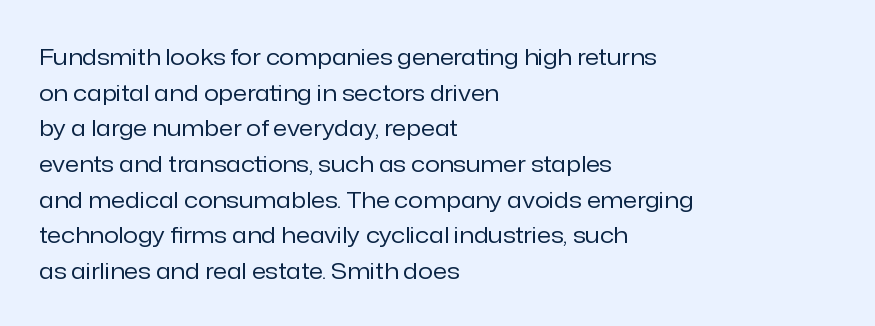
Baseline-to-baseline distance is the conventional proportion of letter height. The passage is arranged the way most books set body copy — flush left. The glyphs are unaccompanied by any horizontal stroke below them. The gaps between neighbouring characters are ordinary and unremarkable.
